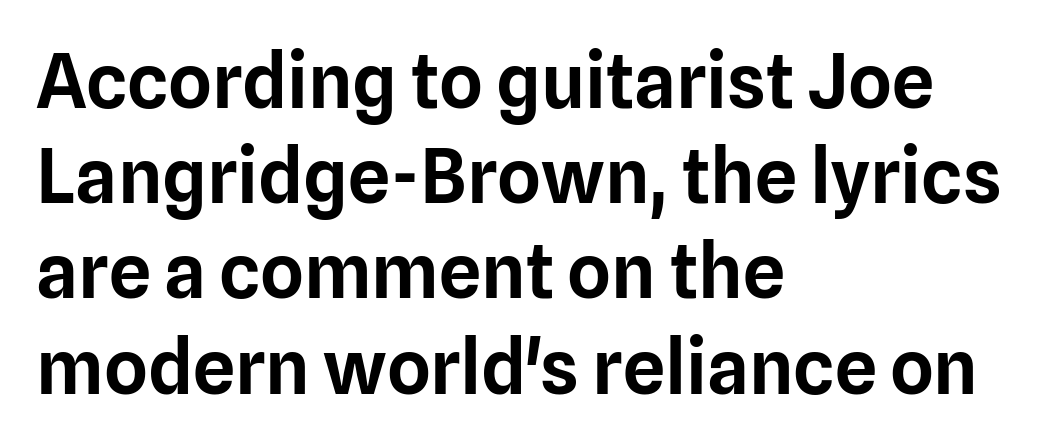
{"serif": "no", "italic": "no", "width": "normal", "stroke_contrast": "low", "x_height": "medium", "monospaced": "no", "underline": "no", "align": "left", "line_spacing": "normal", "line_spacing_ratio": 1.27, "letter_spacing": "normal", "letter_spacing_em": 0.0, "glyph_px": 75}
